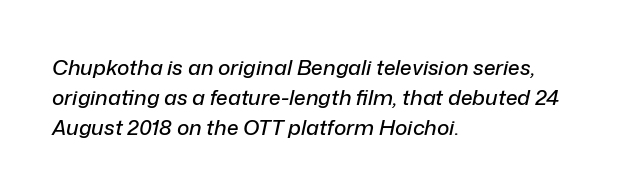
Compared with a centered layout, this one pins lines to the left instead. This block has exactly the height ordinary leading produces. Emphasis-style slanted type is in use. Type without underlining. Each word holds together tightly as a unit, with standard inter-letter gaps.
